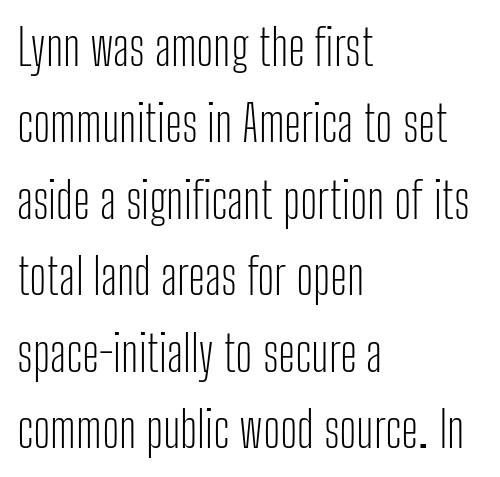
{"serif": "no", "italic": "no", "bold": "no", "weight": "light", "width": "condensed", "stroke_contrast": "low", "x_height": "medium", "monospaced": "no", "underline": "no", "align": "left", "line_spacing": "normal", "line_spacing_ratio": 1.56, "letter_spacing": "normal", "letter_spacing_em": 0.0, "glyph_px": 49}
